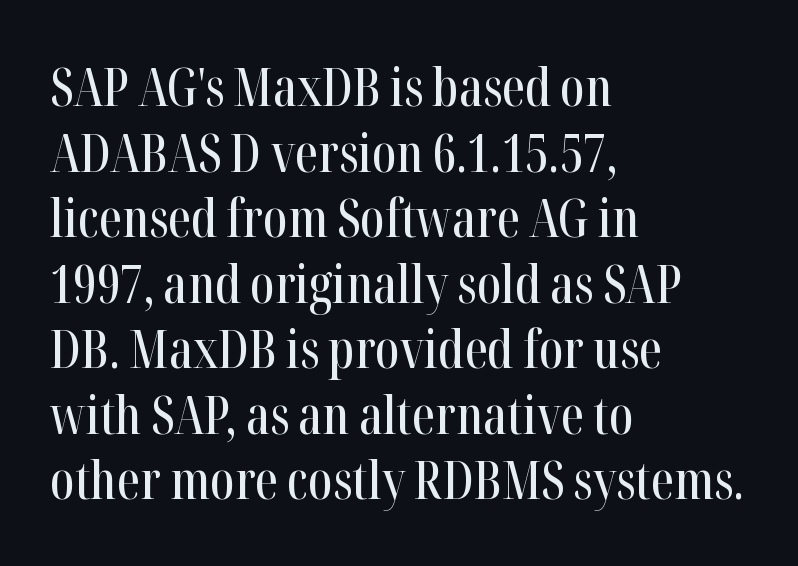
{"serif": "yes", "italic": "no", "width": "condensed", "stroke_contrast": "high", "x_height": "medium", "monospaced": "no", "underline": "no", "align": "left", "line_spacing": "normal", "line_spacing_ratio": 1.26, "letter_spacing": "normal", "letter_spacing_em": 0.0, "glyph_px": 52}
